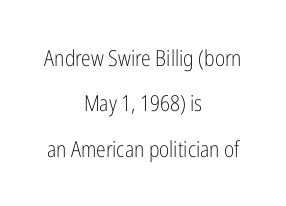
The image shows 22 px text type, upright; set centered, loose line spacing (2.06x), normal letter spacing, not underlined.
